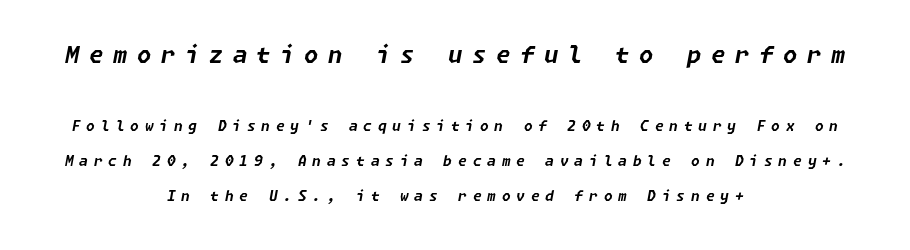
Q: Is the text bold? A: Yes.
Q: Is the text italic (slanted)? A: Yes, it leans right by about 11 degrees.
Q: Is the text underlined? A: No.
Q: How is the paragraph aligned? A: Centered.
Q: Is the spacing between letters normal or unusually wide? A: Unusually wide.
Q: Is the spacing between lines tight, normal or loose? A: Loose.
Q: Which block of text is set in a larger size, the first (top) or the second (bottom)? A: The first (top) one.
